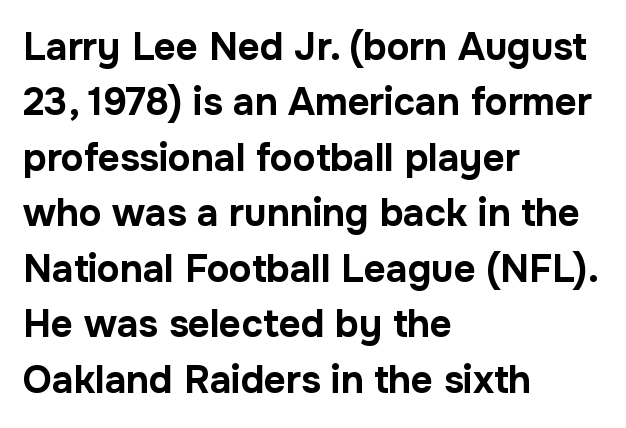
{"serif": "no", "italic": "no", "bold": "yes", "weight": "bold", "width": "normal", "stroke_contrast": "low", "x_height": "medium", "monospaced": "no", "underline": "no", "align": "left", "line_spacing": "normal", "line_spacing_ratio": 1.46, "letter_spacing": "normal", "letter_spacing_em": 0.0, "glyph_px": 38}
